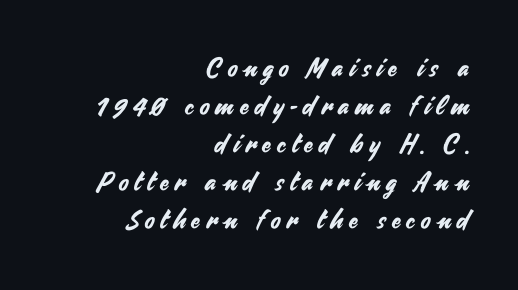
What stands out about the letter spacing? Its width — letters are far apart. Leftover space on each line is placed entirely before the opening word. Letters rest on an invisible, unmarked baseline. Students, observe: this is what conventionally led text looks like.
